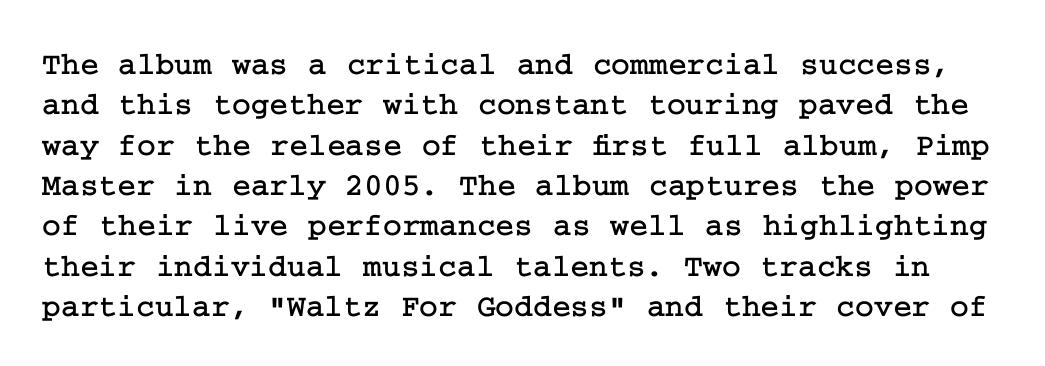
Q: Is the text italic (slanted)? A: No, it is upright.
Q: Is the typeface a serif or a sans-serif typeface? A: Serif.
Q: Is the text underlined? A: No.
Q: Is the spacing between letters normal or unusually wide? A: Normal.
Q: Is the spacing between lines tight, normal or loose? A: Normal.
Q: Width (condensed, normal, or wide)? A: Normal.
Q: Stroke contrast? A: Low.
Q: x-height? A: Medium.
